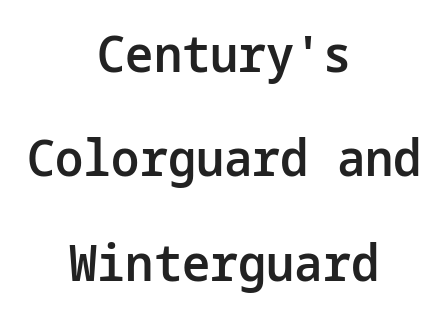
Summary of weight: moderately heavy, a semibold. This sample uses an upright cut, with every glyph sitting square on the baseline. A great deal of white space separates one row of letters from the next. Layout note: lines centered. Glyph-to-glyph distance matches everyday printed text. These lines are composed in type without serifs.
